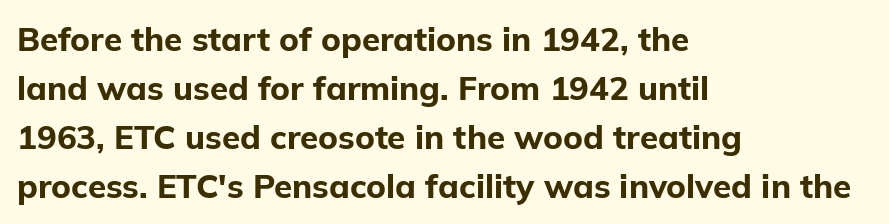
Q: Is the text bold? A: Yes.
Q: Is the text italic (slanted)? A: No, it is upright.
Q: Is the typeface a serif or a sans-serif typeface? A: Sans-serif.
Q: Is the text underlined? A: No.
Q: How is the paragraph aligned? A: Left-aligned.
Q: Is the spacing between letters normal or unusually wide? A: Normal.
Q: Is the spacing between lines tight, normal or loose? A: Normal.
Q: Width (condensed, normal, or wide)? A: Normal.
Q: Stroke contrast? A: Low.
Q: x-height? A: Medium.
Q: Monospaced? A: No.
